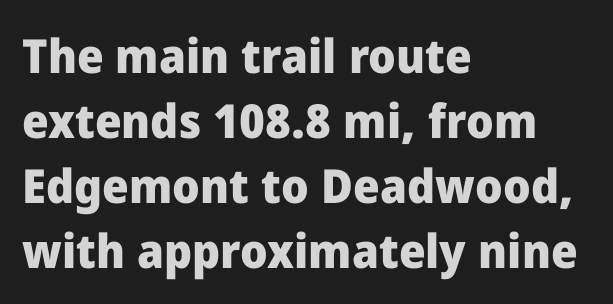
{"serif": "no", "italic": "no", "bold": "yes", "weight": "heavy", "width": "normal", "stroke_contrast": "low", "x_height": "medium", "monospaced": "no", "underline": "no", "align": "left", "line_spacing": "normal", "line_spacing_ratio": 1.38, "letter_spacing": "normal", "letter_spacing_em": 0.0, "glyph_px": 47}
